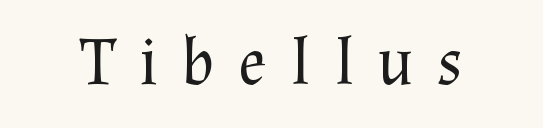
{"italic": "no", "bold": "no", "weight": "regular", "width": "normal", "stroke_contrast": "medium", "x_height": "medium", "monospaced": "no", "underline": "no", "letter_spacing": "wide", "letter_spacing_em": 0.35, "glyph_px": 67}
